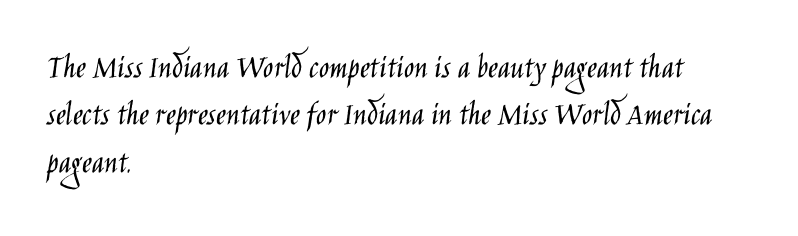
{"serif": "no", "bold": "no", "weight": "light", "width": "condensed", "stroke_contrast": "low", "x_height": "large", "monospaced": "no", "underline": "no", "align": "left", "line_spacing": "normal", "line_spacing_ratio": 1.39, "letter_spacing": "normal", "letter_spacing_em": 0.0, "glyph_px": 34}
